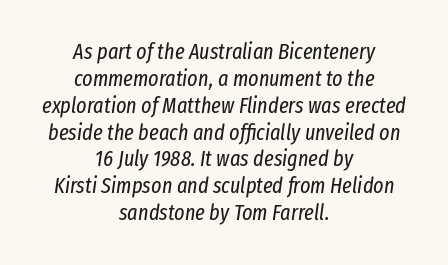
Is the letter spacing exaggerated? No — it looks like the ordinary default. The passage shown leans; its letterforms are oblique. Caption: face not bold, strokes unweighted. Beneath every word, the page is bare.
